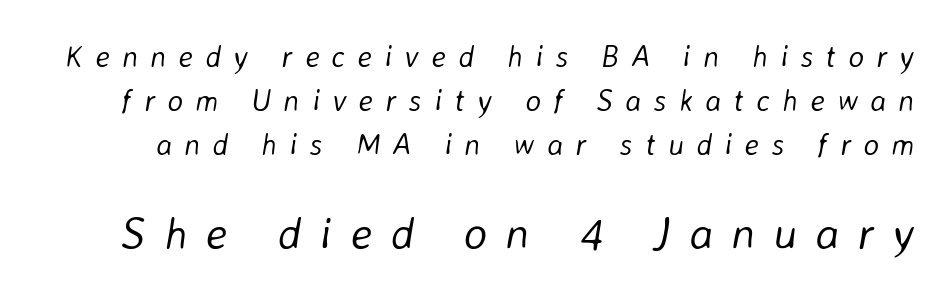
How would I describe the line gaps? Plain and ordinary. Each letter keeps its own natural width here, so spacing adapts to shape. The specimen omits any rule beneath the text block's lines. These glyphs show unthickened strokes, regular width or finer.
